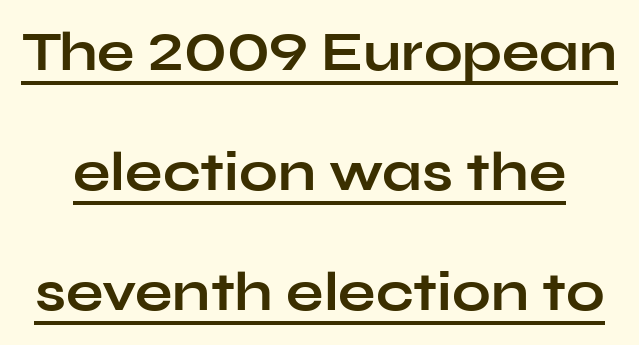
The image shows 55 px bold, wide sans-serif type, upright; set loose line spacing (2.18x), normal letter spacing, underlined; low stroke contrast and a medium x-height.
